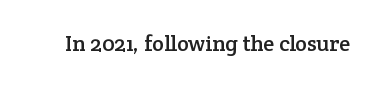
The image shows 22 px text type, upright; set normal letter spacing, not underlined.
